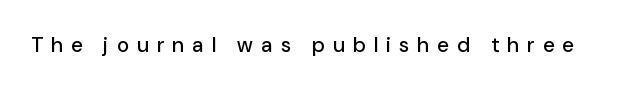
The image shows 21 px text type, upright; set unusually wide letter spacing (+0.4 em), not underlined.
